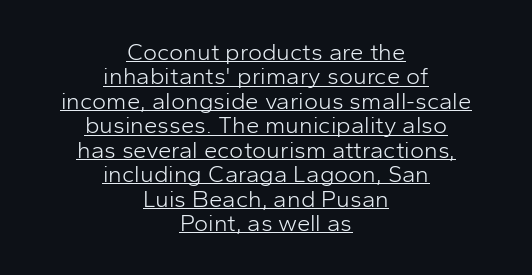
Counters stay open thanks to moderate or lighter strokes. Nope, not italic — everything's standing straight. In terms of leading, this rendering errs on the cramped side. The passage shown has conventional tracking throughout. Visually the block forms a symmetrical silhouette, jagged on both flanks. Underlined type.
